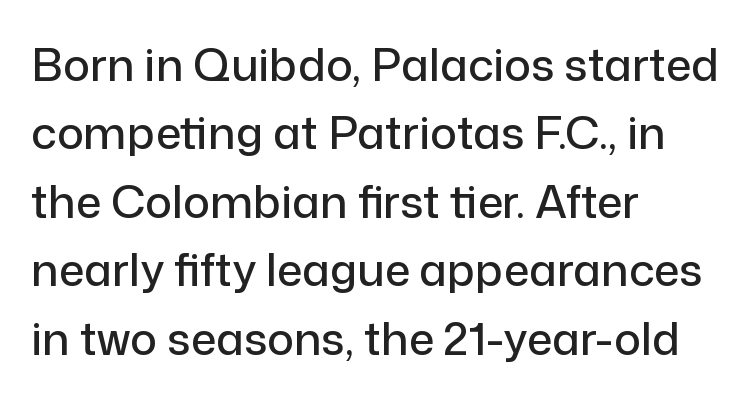
Q: Is the text italic (slanted)? A: No, it is upright.
Q: Is the typeface a serif or a sans-serif typeface? A: Sans-serif.
Q: Is the text underlined? A: No.
Q: How is the paragraph aligned? A: Left-aligned.
Q: Is the spacing between letters normal or unusually wide? A: Normal.
Q: Is the spacing between lines tight, normal or loose? A: Normal.
Q: Width (condensed, normal, or wide)? A: Normal.
Q: Stroke contrast? A: Low.
Q: x-height? A: Medium.
Q: Monospaced? A: No.
